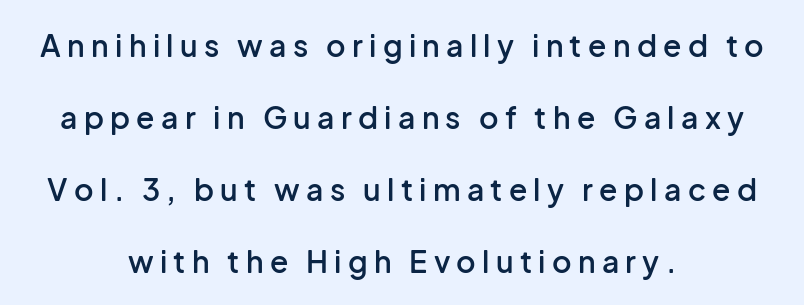
The image shows 30 px semibold sans-serif type, upright; set centered, loose line spacing (2.4x), unusually wide letter spacing (+0.21 em), not underlined; low stroke contrast and a medium x-height.
